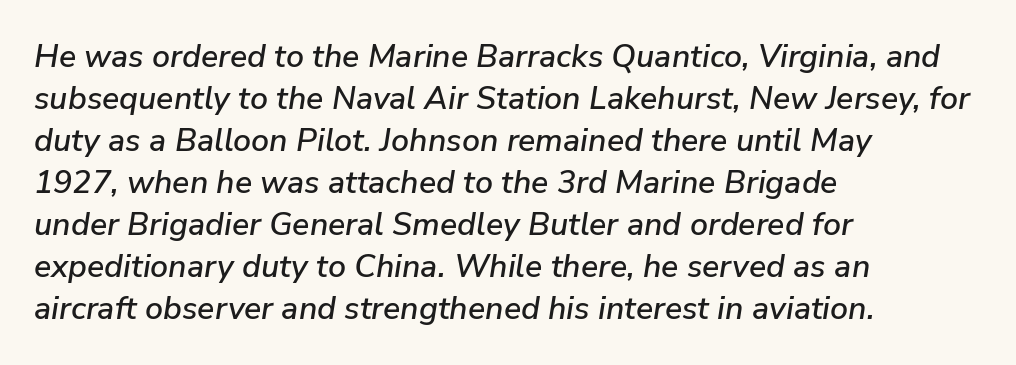
Glyph-to-glyph distance matches everyday printed text. Line beginnings align vertically; line endings do not. The letters are slanted; this is an italic face. Descender tails drop into unmarked territory. Regarding leading, the lines here are spaced in the standard way.
